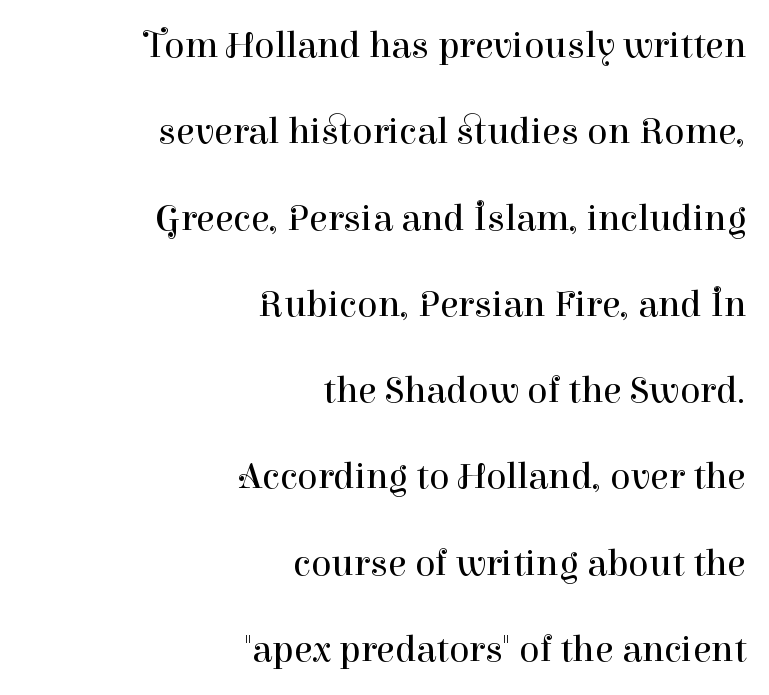
Do the letters lean? They stand straight. The space beneath each line is pristine and unruled. Teacher's note: observe the even right margin — that is flush-right alignment. Typographically, this falls in the serif category.
